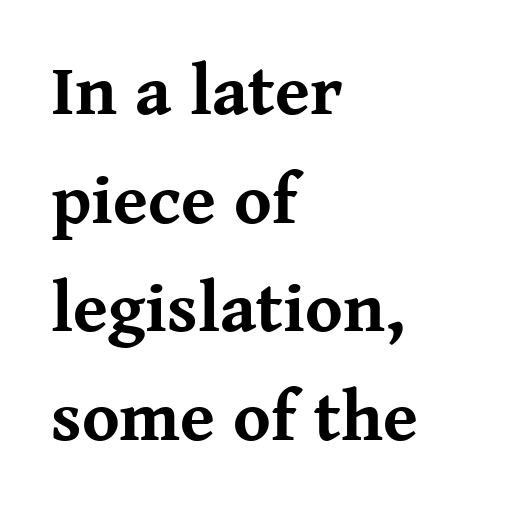
The image shows 71 px bold serif type, upright; set left-aligned, normal line spacing (1.53x), normal letter spacing, not underlined; medium stroke contrast and a medium x-height.
